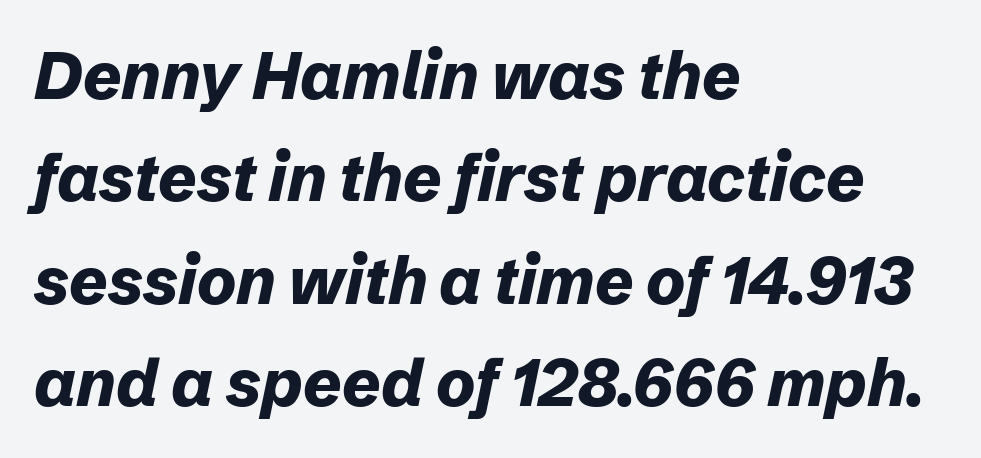
{"italic": "yes", "lean": "right", "slant_degrees": 12, "bold": "yes", "weight": "bold", "width": "normal", "stroke_contrast": "low", "x_height": "medium", "monospaced": "no", "underline": "no", "align": "left", "line_spacing": "normal", "line_spacing_ratio": 1.55, "letter_spacing": "normal", "letter_spacing_em": 0.0, "glyph_px": 66}
